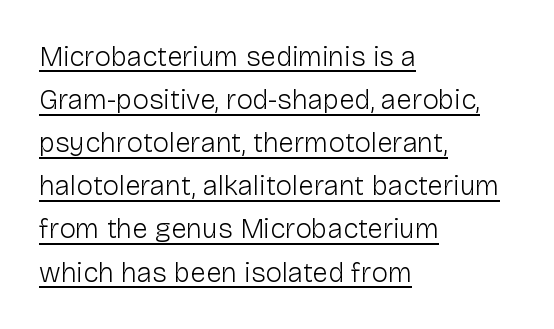
The image shows 28 px light sans-serif type, upright; set left-aligned, normal line spacing (1.54x), normal letter spacing, underlined; low stroke contrast and a medium x-height.
